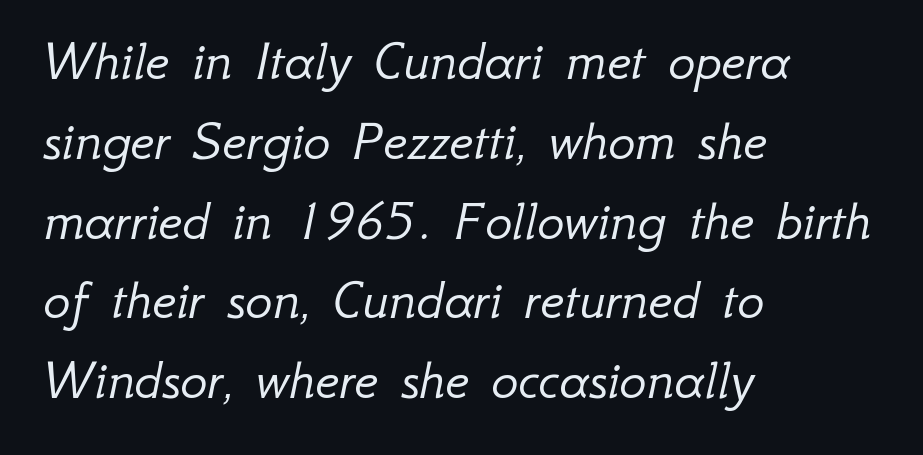
Spacing between characters is what you'd get straight out of the box. In terms of posture, this sample is oblique. Note the varied advance widths — an 'i' is clearly narrower than an 'm'. A typesetter would call this leading conventional body-copy spacing. Check under the words: just untouched page. The setting favours the left margin, as ordinary paragraphs usually do.
